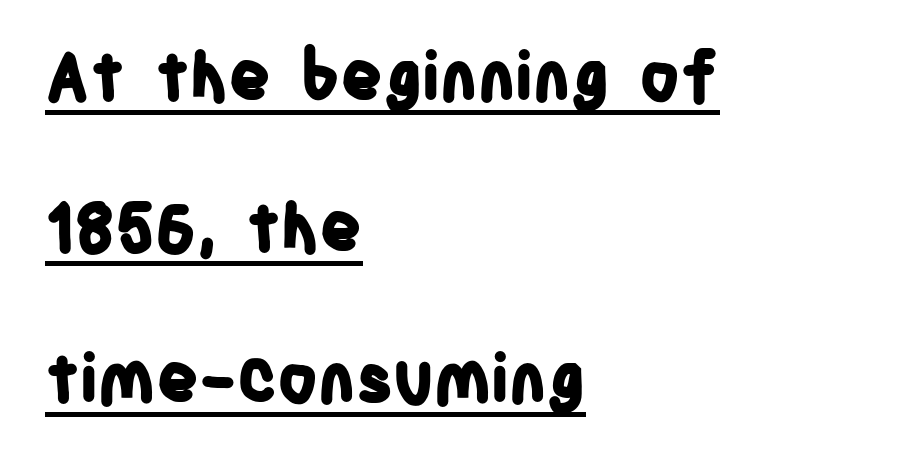
Note the varied advance widths — an 'i' is clearly narrower than an 'm'. Caption: multi-line text, flush left, ragged right. Letterform terminals end flat and unadorned throughout the passage. Typesetter's note: full bold, strokes at maximum text heaviness. Designer's note — italics off, roman on. Like a heading marked for emphasis, these lines bear an underscore.
